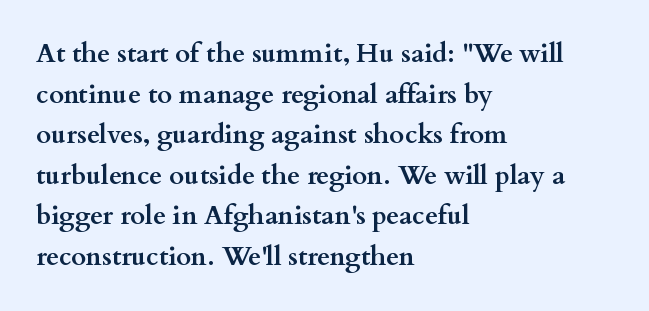
Q: Is the text bold? A: Yes.
Q: Is the text italic (slanted)? A: No, it is upright.
Q: Is the text underlined? A: No.
Q: How is the paragraph aligned? A: Left-aligned.
Q: Is the spacing between letters normal or unusually wide? A: Normal.
Q: Is the spacing between lines tight, normal or loose? A: Normal.
